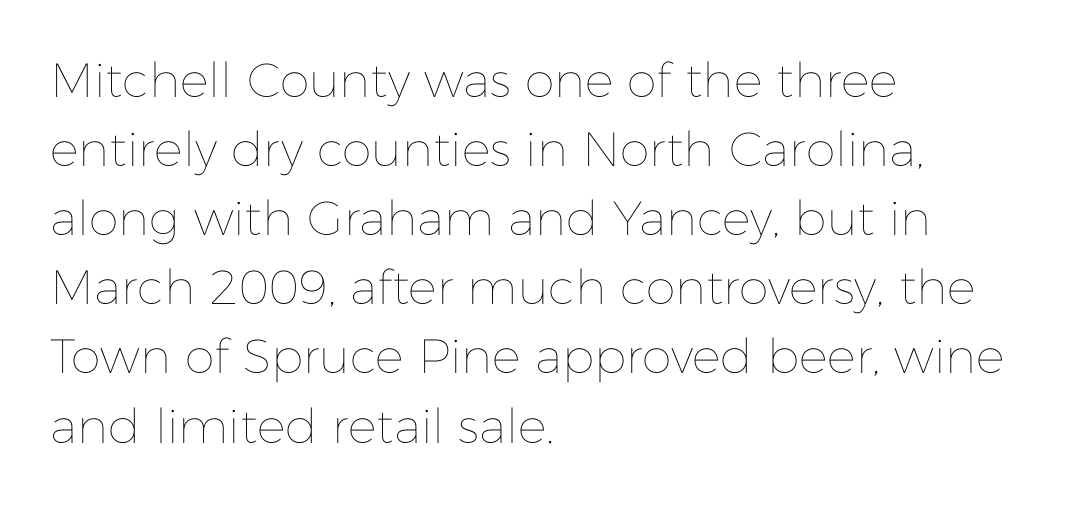
{"italic": "no", "bold": "no", "weight": "thin", "width": "normal", "stroke_contrast": "low", "x_height": "medium", "monospaced": "no", "underline": "no", "align": "left", "line_spacing": "normal", "line_spacing_ratio": 1.44, "letter_spacing": "normal", "letter_spacing_em": 0.0, "glyph_px": 48}
